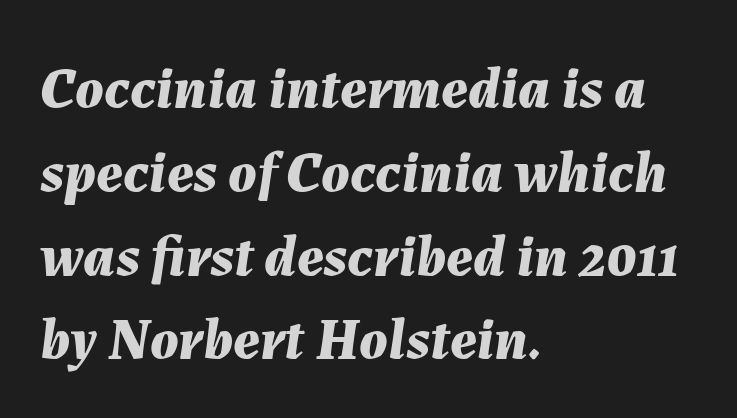
The image shows 59 px bold type, italic (leaning right); set left-aligned, normal line spacing (1.42x), normal letter spacing, not underlined; medium stroke contrast and a medium x-height.
